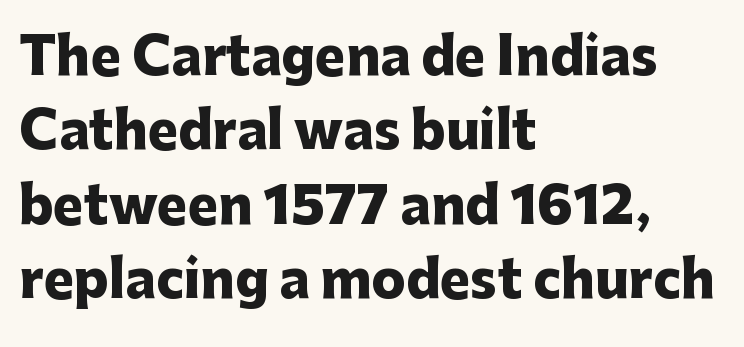
Does the copy run flush right? No — it runs flush left. One glance says typical: line gaps are just what's usual. Note the varied advance widths — an 'i' is clearly narrower than an 'm'. The font family rendered here belongs to the sans-serif group. In terms of letterspacing, this is plain default setting.
